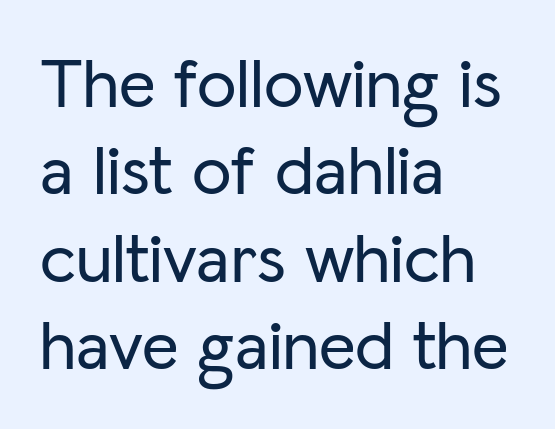
{"serif": "no", "italic": "no", "width": "normal", "stroke_contrast": "low", "x_height": "medium", "monospaced": "no", "underline": "no", "align": "left", "line_spacing_ratio": 1.23, "letter_spacing": "normal", "letter_spacing_em": 0.0, "glyph_px": 71}
